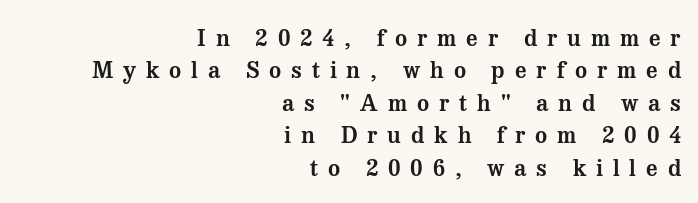
{"italic": "no", "underline": "no", "align": "right", "line_spacing": "normal", "line_spacing_ratio": 1.41, "letter_spacing": "wide", "letter_spacing_em": 0.43, "glyph_px": 23}
